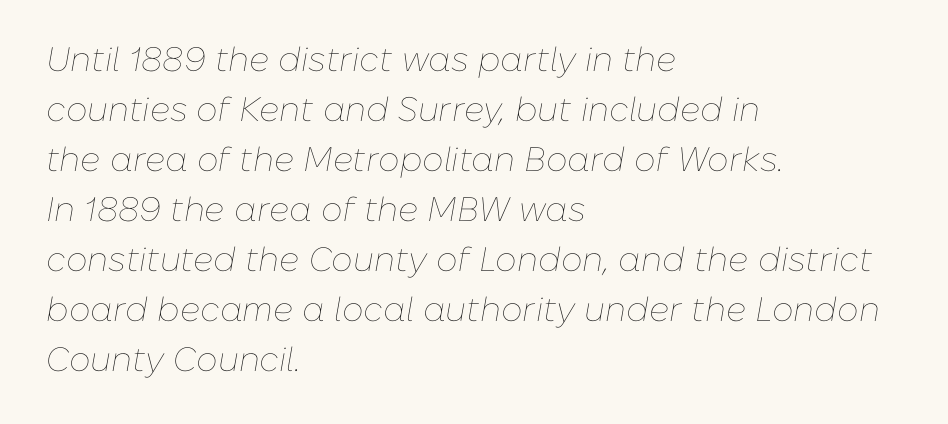
Look at the tracking — it's just the regular setting, nothing added. The letters advance in unequal steps, a hallmark of proportional type. Horizontal alignment here is leftward, the default for most running prose. Unbolded letterforms with no extra heft. Vertical spacing — default.
